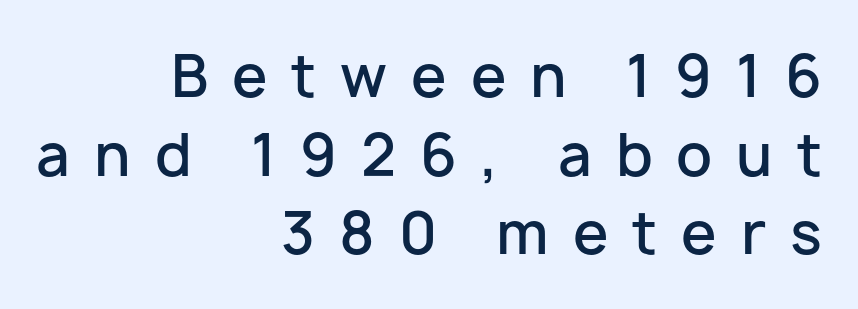
{"serif": "no", "italic": "no", "bold": "semi", "weight": "semibold", "width": "normal", "stroke_contrast": "low", "x_height": "medium", "monospaced": "no", "underline": "no", "align": "right", "line_spacing": "normal", "line_spacing_ratio": 1.38, "letter_spacing": "wide", "letter_spacing_em": 0.42, "glyph_px": 57}
